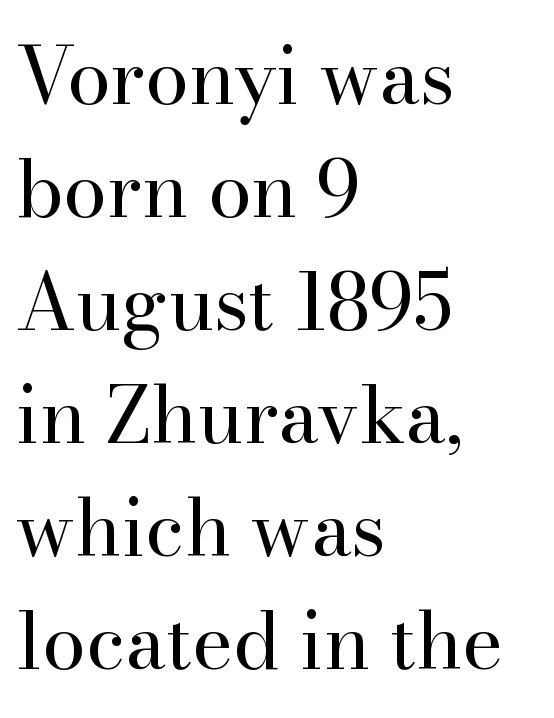
Q: Is the text bold? A: No.
Q: Is the text italic (slanted)? A: No, it is upright.
Q: Is the typeface a serif or a sans-serif typeface? A: Serif.
Q: Is the text underlined? A: No.
Q: How is the paragraph aligned? A: Left-aligned.
Q: Is the spacing between letters normal or unusually wide? A: Normal.
Q: Is the spacing between lines tight, normal or loose? A: Normal.
Q: Width (condensed, normal, or wide)? A: Normal.
Q: Stroke contrast? A: High.
Q: x-height? A: Small.
Q: Monospaced? A: No.
